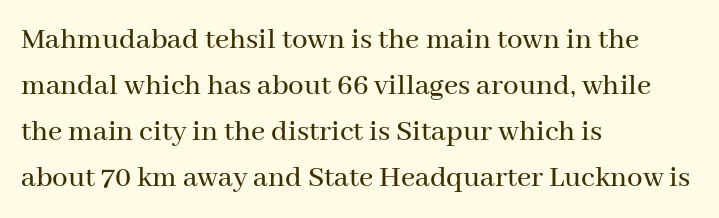
Q: Is the text italic (slanted)? A: No, it is upright.
Q: Is the typeface a serif or a sans-serif typeface? A: Serif.
Q: Is the text underlined? A: No.
Q: How is the paragraph aligned? A: Left-aligned.
Q: Is the spacing between letters normal or unusually wide? A: Normal.
Q: Is the spacing between lines tight, normal or loose? A: Normal.
Q: Width (condensed, normal, or wide)? A: Normal.
Q: Stroke contrast? A: Medium.
Q: x-height? A: Medium.
Q: Monospaced? A: No.
